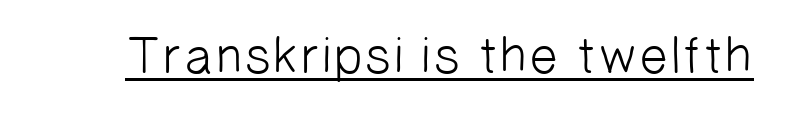
Weight: regular or lighter. Looks like regular typesetting: each glyph gets only the width it needs. Regarding serifs, this sample does without them. Students, note that the glyphs here touch the page at normal intervals. Underline: present.
